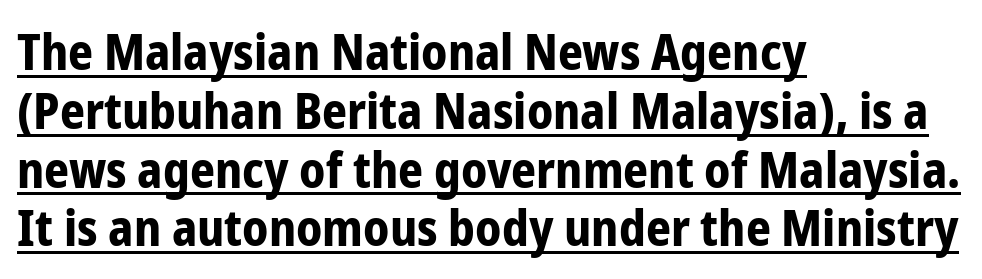
Note the varied advance widths — an 'i' is clearly narrower than an 'm'. A student would call this left alignment; a typographer would say flush left, rag right. Notice how thick the strokes are: this is what a full bold looks like. No feet cap the strokes, marking this as sans-serif type. The specimen includes a rule beneath the text block's lines. This sample uses plain, unmodified letter spacing.
